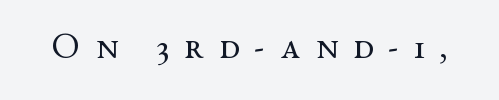
{"serif": "yes", "italic": "no", "bold": "no", "weight": "regular", "width": "wide", "stroke_contrast": "medium", "x_height": "medium", "monospaced": "no", "underline": "no", "letter_spacing": "wide", "letter_spacing_em": 0.41, "glyph_px": 37}
